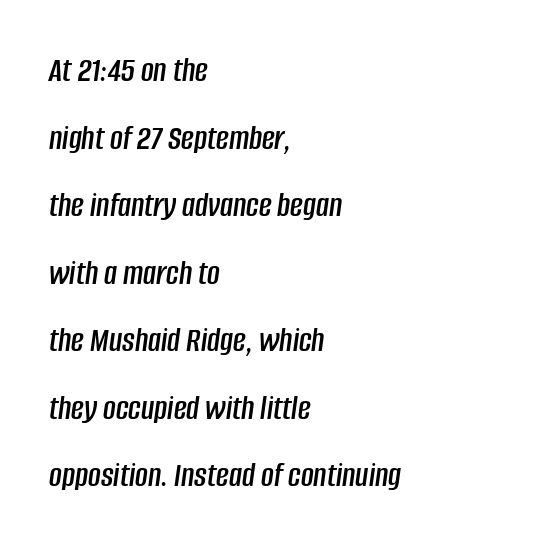
What's the leading like? Stretched, with rows far apart. Inter-character spacing is left at the font's built-in metrics. The paragraph shown leans on its left margin. The whole block is typeset with a tilt.
